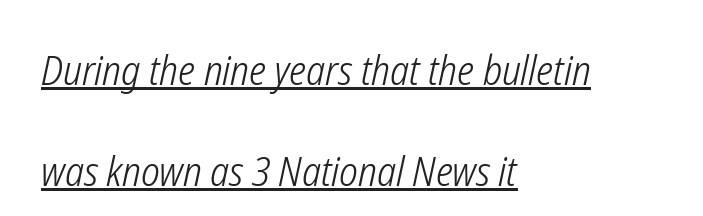
Q: Is the text bold? A: No.
Q: Is the text italic (slanted)? A: Yes, it leans right by about 12 degrees.
Q: Is the text underlined? A: Yes.
Q: How is the paragraph aligned? A: Left-aligned.
Q: Is the spacing between letters normal or unusually wide? A: Normal.
Q: Is the spacing between lines tight, normal or loose? A: Loose.
Q: Width (condensed, normal, or wide)? A: Condensed.
Q: Stroke contrast? A: Low.
Q: x-height? A: Medium.
Q: Monospaced? A: No.
